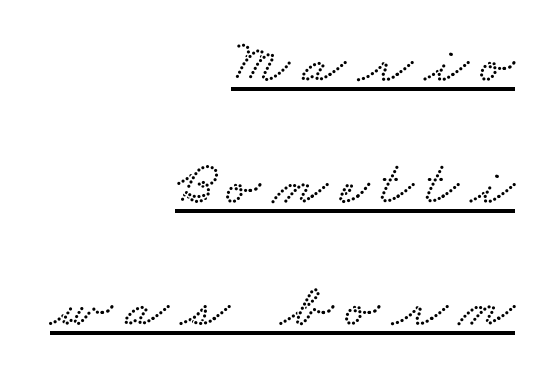
Q: Is the text underlined? A: Yes.
Q: How is the paragraph aligned? A: Right-aligned.
Q: Is the spacing between letters normal or unusually wide? A: Unusually wide.
Q: Is the spacing between lines tight, normal or loose? A: Loose.
Q: Width (condensed, normal, or wide)? A: Wide.
Q: Stroke contrast? A: Low.
Q: x-height? A: Small.
Q: Monospaced? A: No.
